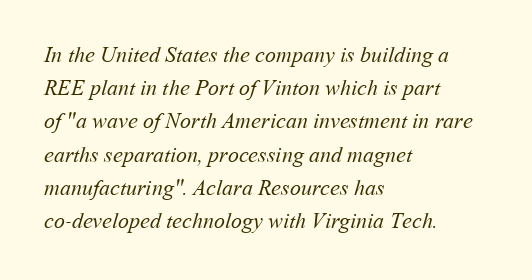
The lines in this sample share a left origin and differ only in where they stop. Default kerning and tracking; the words read as compact shapes. The passage shown stacks its lines at a standard gap. Weight: regular or lighter.
